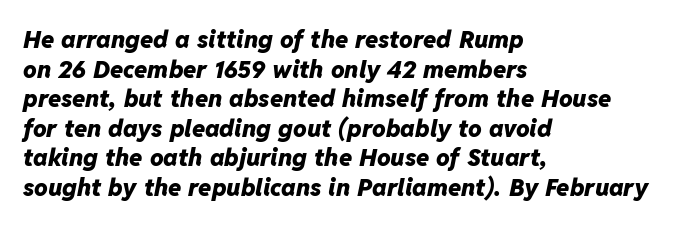
The image shows 24 px bold type, italic (leaning right); set left-aligned, line spacing 1.23x, normal letter spacing, not underlined.
